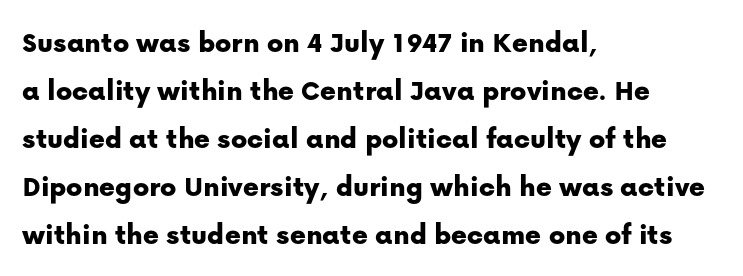
Q: Is the text italic (slanted)? A: No, it is upright.
Q: Is the typeface a serif or a sans-serif typeface? A: Sans-serif.
Q: Is the text underlined? A: No.
Q: How is the paragraph aligned? A: Left-aligned.
Q: Is the spacing between letters normal or unusually wide? A: Normal.
Q: Is the spacing between lines tight, normal or loose? A: Normal.
Q: Width (condensed, normal, or wide)? A: Normal.
Q: Stroke contrast? A: Low.
Q: x-height? A: Medium.
Q: Monospaced? A: No.
